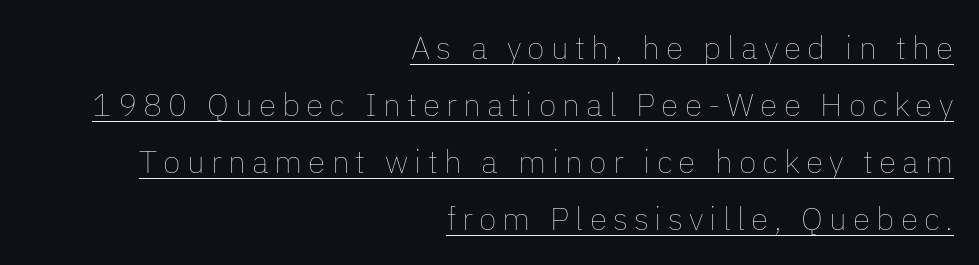
The image shows 32 px thin type, upright; set right-aligned, line spacing 1.78x, underlined; low stroke contrast and a medium x-height.
